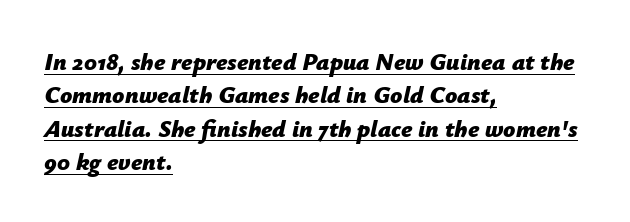
{"italic": "yes", "lean": "right", "slant_degrees": 12, "bold": "yes", "underline": "yes", "align": "left", "line_spacing": "normal", "line_spacing_ratio": 1.39, "letter_spacing": "normal", "letter_spacing_em": 0.0, "glyph_px": 24}
